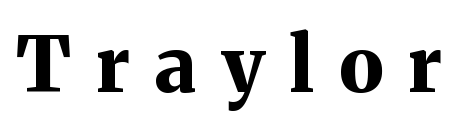
A typesetter would label this face a serif. Glance below the letters and you will spot only blank space. The face used here is rendered with a markedly widened letterfit. This sample has the flowing, uneven cadence of proportional lettering. Caption: bold face, heavy strokes.
